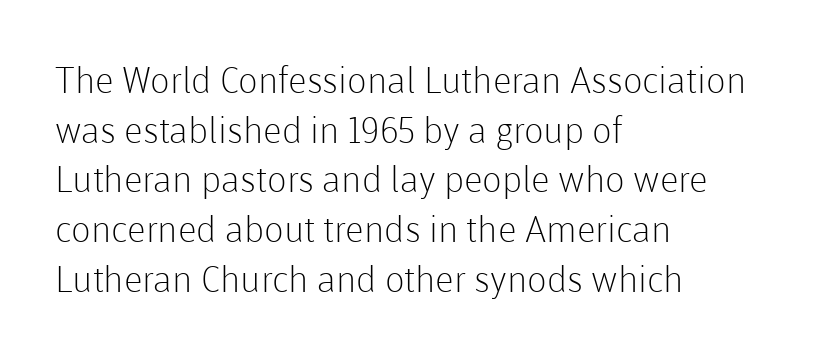
Q: Is the text bold? A: No.
Q: Is the text italic (slanted)? A: No, it is upright.
Q: Is the typeface a serif or a sans-serif typeface? A: Sans-serif.
Q: Is the text underlined? A: No.
Q: How is the paragraph aligned? A: Left-aligned.
Q: Is the spacing between letters normal or unusually wide? A: Normal.
Q: Is the spacing between lines tight, normal or loose? A: Normal.
Q: Width (condensed, normal, or wide)? A: Normal.
Q: Stroke contrast? A: Low.
Q: x-height? A: Medium.
Q: Monospaced? A: No.
